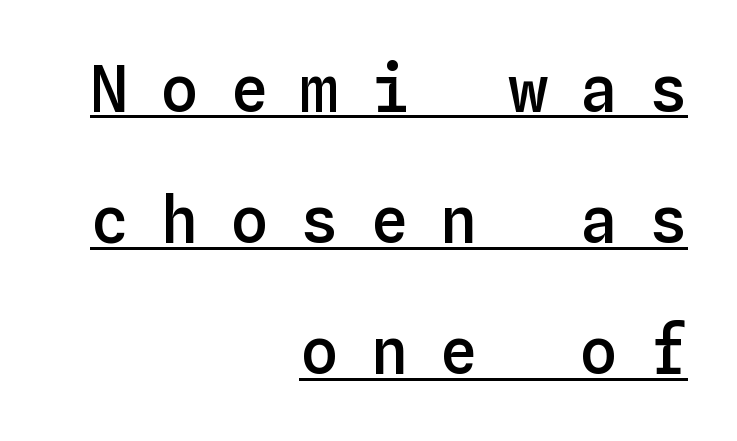
Q: Is the text bold? A: Semi-bold.
Q: Is the text italic (slanted)? A: No, it is upright.
Q: Is the text underlined? A: Yes.
Q: How is the paragraph aligned? A: Right-aligned.
Q: Is the spacing between letters normal or unusually wide? A: Unusually wide.
Q: Is the spacing between lines tight, normal or loose? A: Loose.
Q: Width (condensed, normal, or wide)? A: Normal.
Q: Stroke contrast? A: Low.
Q: x-height? A: Medium.
Q: Monospaced? A: Yes.
